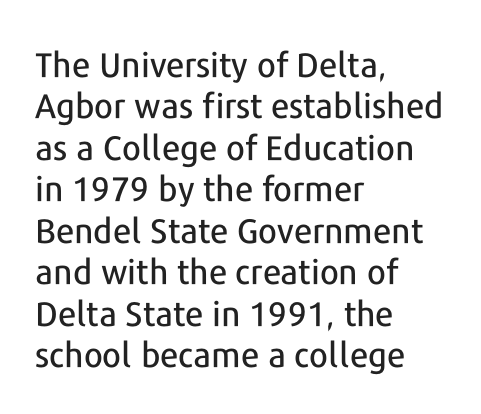
{"serif": "no", "italic": "no", "width": "normal", "stroke_contrast": "low", "x_height": "medium", "monospaced": "no", "underline": "no", "align": "left", "line_spacing_ratio": 1.22, "letter_spacing": "normal", "letter_spacing_em": 0.0, "glyph_px": 34}
